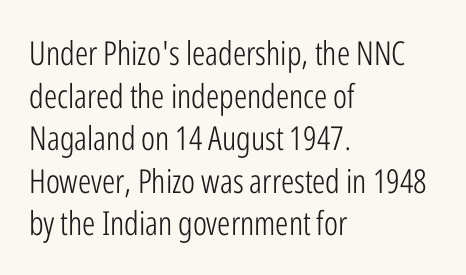
Q: Is the text bold? A: No.
Q: Is the text italic (slanted)? A: No, it is upright.
Q: Is the typeface a serif or a sans-serif typeface? A: Sans-serif.
Q: Is the text underlined? A: No.
Q: How is the paragraph aligned? A: Left-aligned.
Q: Is the spacing between letters normal or unusually wide? A: Normal.
Q: Is the spacing between lines tight, normal or loose? A: Normal.
Q: Width (condensed, normal, or wide)? A: Condensed.
Q: Stroke contrast? A: Low.
Q: x-height? A: Medium.
Q: Monospaced? A: No.
